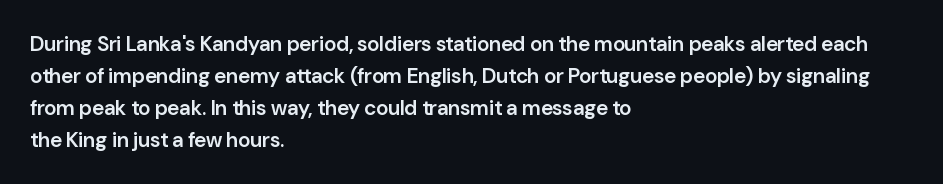
{"italic": "no", "bold": "semi", "underline": "no", "align": "left", "line_spacing": "normal", "line_spacing_ratio": 1.52, "letter_spacing": "normal", "letter_spacing_em": 0.0, "glyph_px": 21}
